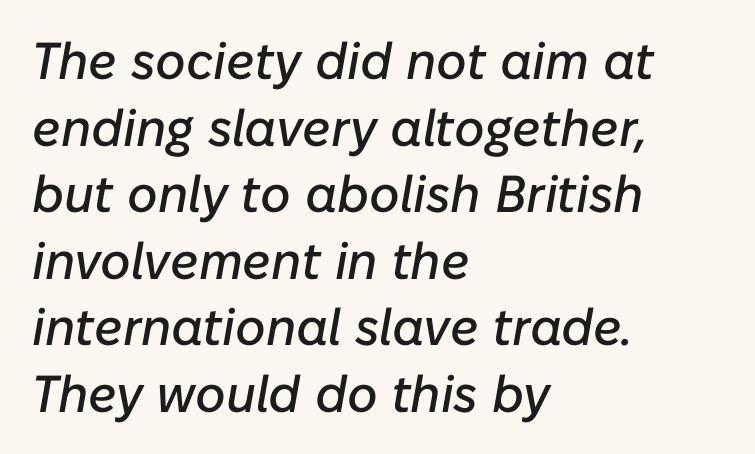
{"italic": "yes", "lean": "right", "slant_degrees": 10, "width": "normal", "stroke_contrast": "low", "x_height": "medium", "monospaced": "no", "underline": "no", "align": "left", "line_spacing": "normal", "line_spacing_ratio": 1.28, "letter_spacing": "normal", "letter_spacing_em": 0.0, "glyph_px": 52}
